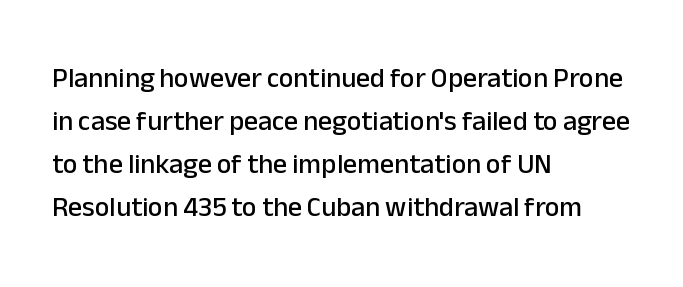
The image shows 28 px sans-serif type, upright; set left-aligned, normal line spacing (1.54x), normal letter spacing, not underlined; low stroke contrast and a medium x-height.
